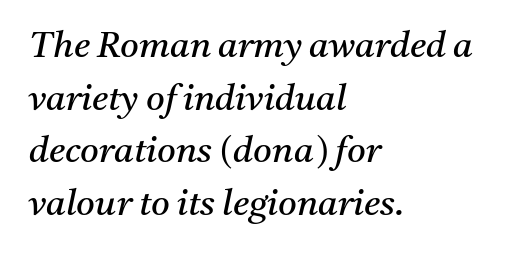
{"serif": "yes", "italic": "yes", "lean": "right", "slant_degrees": 11, "bold": "no", "weight": "regular", "width": "normal", "stroke_contrast": "medium", "x_height": "medium", "monospaced": "no", "underline": "no", "align": "left", "line_spacing": "normal", "line_spacing_ratio": 1.46, "letter_spacing": "normal", "letter_spacing_em": 0.0, "glyph_px": 36}
